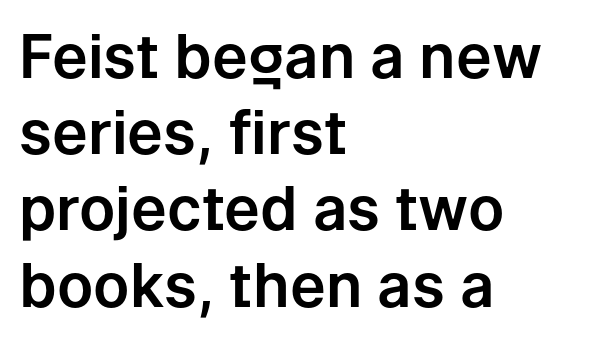
The letterforms sit shoulder to shoulder at normal distance. The font family rendered here belongs to the sans-serif group. Every row of glyphs begins at an identical x-position on the left. Think of a printed novel: that variable character pitch is what you see here.
